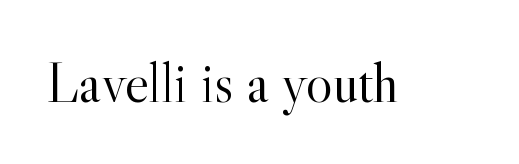
The axis of the letterforms is exactly vertical. The words here are not underlined. Honestly, the letter spacing is just normal — you wouldn't notice it. No heavy texture on the line: the type isn't bold.
